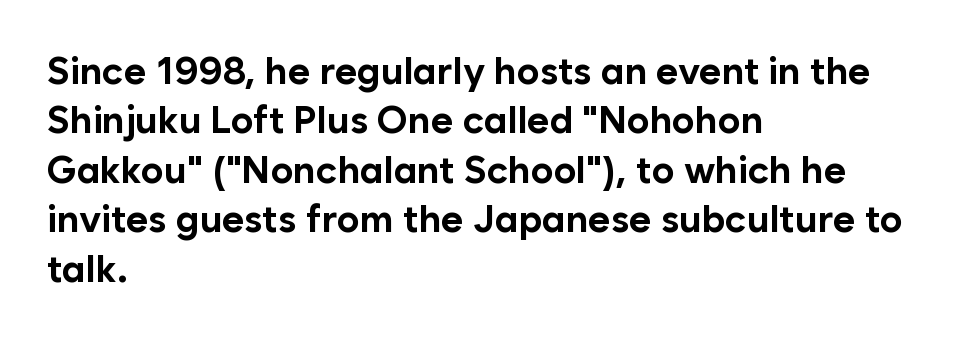
{"serif": "no", "italic": "no", "bold": "yes", "weight": "bold", "width": "normal", "stroke_contrast": "low", "x_height": "medium", "monospaced": "no", "underline": "no", "align": "left", "line_spacing": "normal", "line_spacing_ratio": 1.3, "letter_spacing": "normal", "letter_spacing_em": 0.0, "glyph_px": 38}
